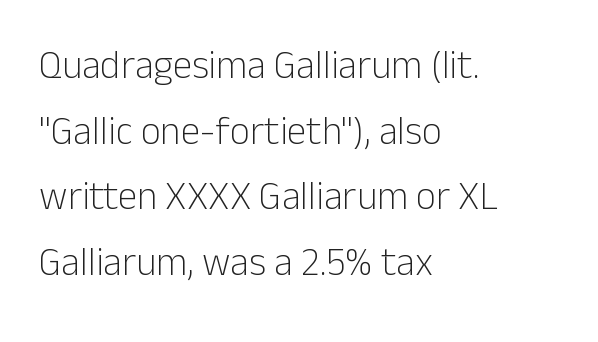
The leading is moderate, giving the passage an even texture. Observe the ordinary spacing: letters are neighbours, not strangers. Where is the straight margin? On the left. This sample uses an upright cut, with every glyph sitting square on the baseline. The rendering shows plain stroke endings on the letterforms — a sans-serif design. Letters have the restrained weight of plain body copy at most.
